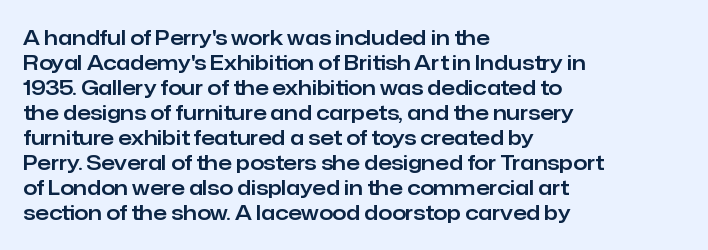
{"italic": "no", "underline": "no", "align": "left", "line_spacing": "normal", "line_spacing_ratio": 1.25, "letter_spacing": "normal", "letter_spacing_em": 0.0, "glyph_px": 20}
